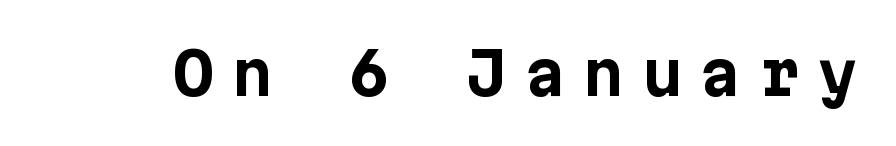
{"serif": "no", "italic": "no", "bold": "yes", "weight": "bold", "width": "normal", "stroke_contrast": "low", "x_height": "medium", "underline": "no", "letter_spacing": "wide", "letter_spacing_em": 0.31, "glyph_px": 58}
